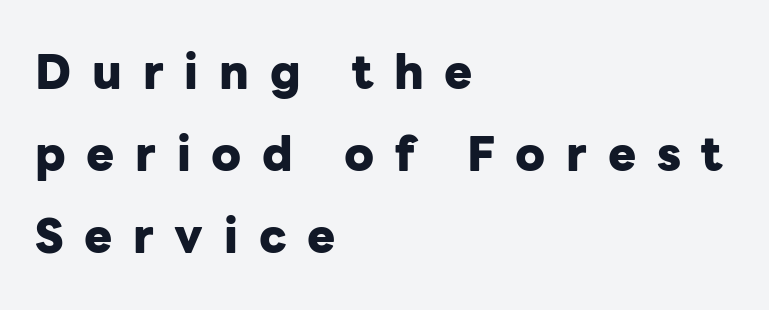
This sample uses a sans-serif face. The line texture is sparse and dotted thanks to wide tracking. The letters stand upright; this is a roman face. Strong, thick strokes mark this as bold type. Decoration check: the copy has no underline.
